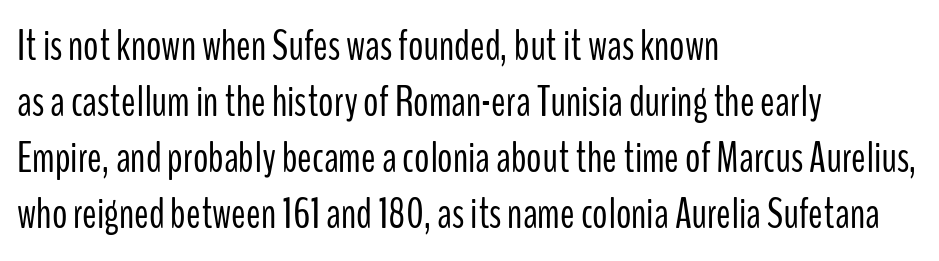
Q: Is the text bold? A: No.
Q: Is the text italic (slanted)? A: No, it is upright.
Q: Is the typeface a serif or a sans-serif typeface? A: Sans-serif.
Q: Is the text underlined? A: No.
Q: How is the paragraph aligned? A: Left-aligned.
Q: Is the spacing between letters normal or unusually wide? A: Normal.
Q: Is the spacing between lines tight, normal or loose? A: Normal.
Q: Width (condensed, normal, or wide)? A: Condensed.
Q: Stroke contrast? A: Low.
Q: x-height? A: Medium.
Q: Monospaced? A: No.
